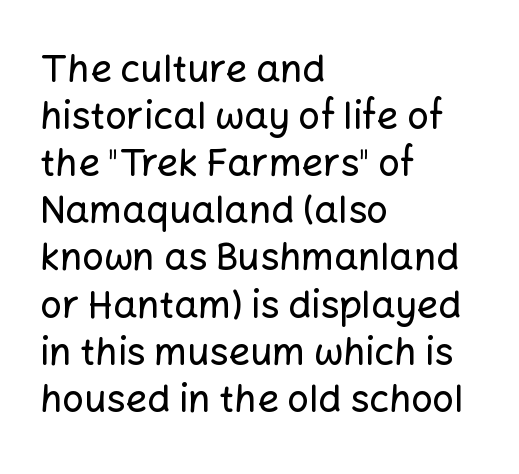
{"serif": "no", "italic": "no", "width": "normal", "stroke_contrast": "low", "x_height": "medium", "monospaced": "no", "underline": "no", "align": "left", "line_spacing_ratio": 1.24, "letter_spacing": "normal", "letter_spacing_em": 0.0, "glyph_px": 38}
